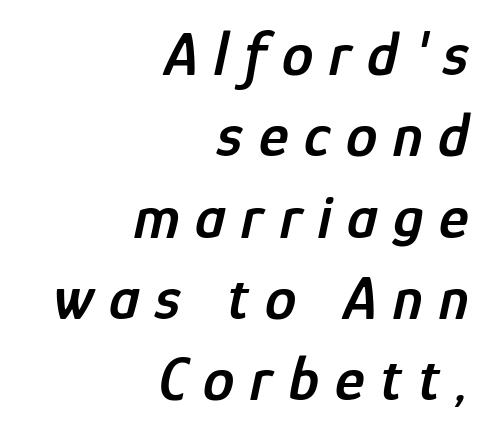
The image shows 63 px semibold, condensed type, italic (leaning right); set right-aligned, normal line spacing (1.29x), unusually wide letter spacing (+0.25 em), not underlined; low stroke contrast and a medium x-height.
